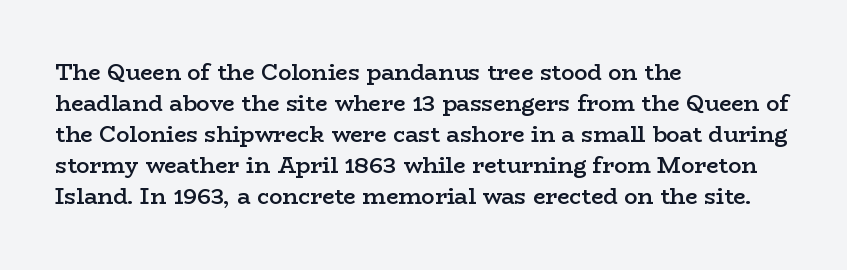
Q: Is the text bold? A: Semi-bold.
Q: Is the text italic (slanted)? A: No, it is upright.
Q: Is the text underlined? A: No.
Q: How is the paragraph aligned? A: Left-aligned.
Q: Is the spacing between letters normal or unusually wide? A: Normal.
Q: Is the spacing between lines tight, normal or loose? A: Normal.
